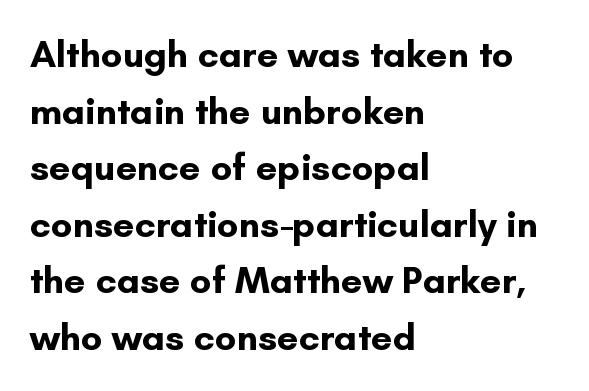
{"serif": "no", "italic": "no", "bold": "yes", "weight": "bold", "width": "normal", "stroke_contrast": "low", "x_height": "small", "monospaced": "no", "underline": "no", "align": "left", "line_spacing": "normal", "line_spacing_ratio": 1.49, "letter_spacing": "normal", "letter_spacing_em": 0.0, "glyph_px": 38}
